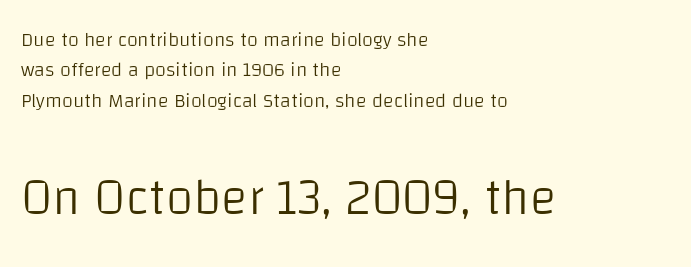
Q: Is the text bold? A: No.
Q: Is the text italic (slanted)? A: No, it is upright.
Q: Is the typeface a serif or a sans-serif typeface? A: Sans-serif.
Q: Is the text underlined? A: No.
Q: How is the paragraph aligned? A: Left-aligned.
Q: Is the spacing between letters normal or unusually wide? A: Normal.
Q: Is the spacing between lines tight, normal or loose? A: Normal.
Q: Which block of text is set in a larger size, the first (top) or the second (bottom)? A: The second (bottom) one.
Q: Width (condensed, normal, or wide)? A: Normal.
Q: Stroke contrast? A: Low.
Q: x-height? A: Large.
Q: Monospaced? A: No.
